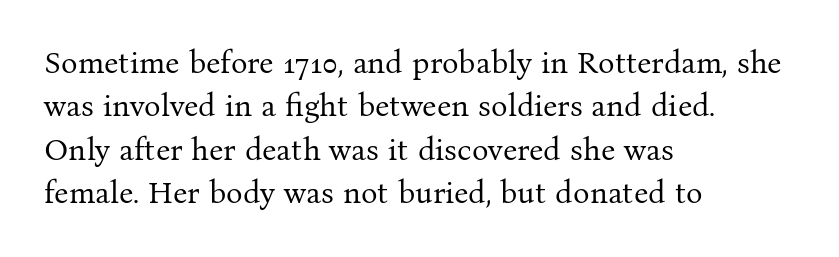
Q: Is the text bold? A: No.
Q: Is the text italic (slanted)? A: No, it is upright.
Q: Is the typeface a serif or a sans-serif typeface? A: Serif.
Q: Is the text underlined? A: No.
Q: How is the paragraph aligned? A: Left-aligned.
Q: Is the spacing between letters normal or unusually wide? A: Normal.
Q: Is the spacing between lines tight, normal or loose? A: Normal.
Q: Width (condensed, normal, or wide)? A: Normal.
Q: Stroke contrast? A: Medium.
Q: x-height? A: Medium.
Q: Monospaced? A: No.
